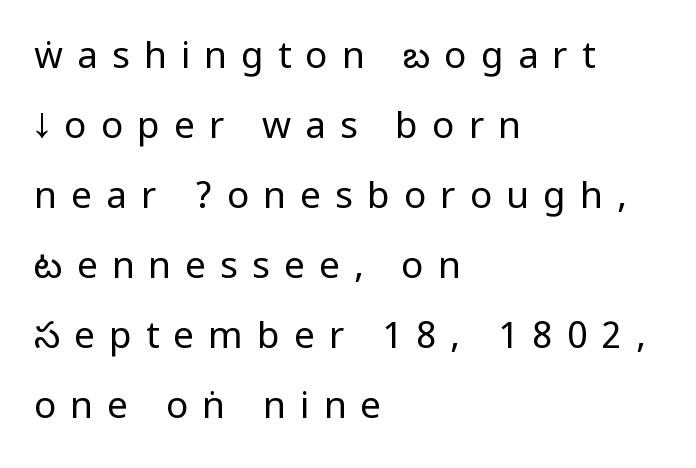
The letterforms stand isolated, each surrounded by extra space. Line beginnings align vertically; line endings do not. Weight: in the light-to-regular range. Nope, not italic — everything's standing straight. Underlining? Definitely not there.
